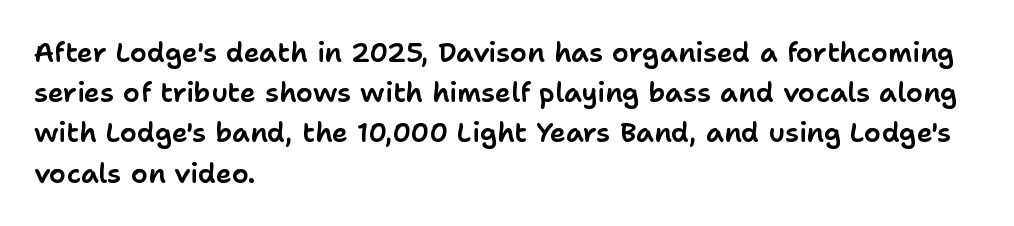
The image shows 27 px text type, upright; set left-aligned, normal line spacing (1.49x), normal letter spacing, not underlined.
